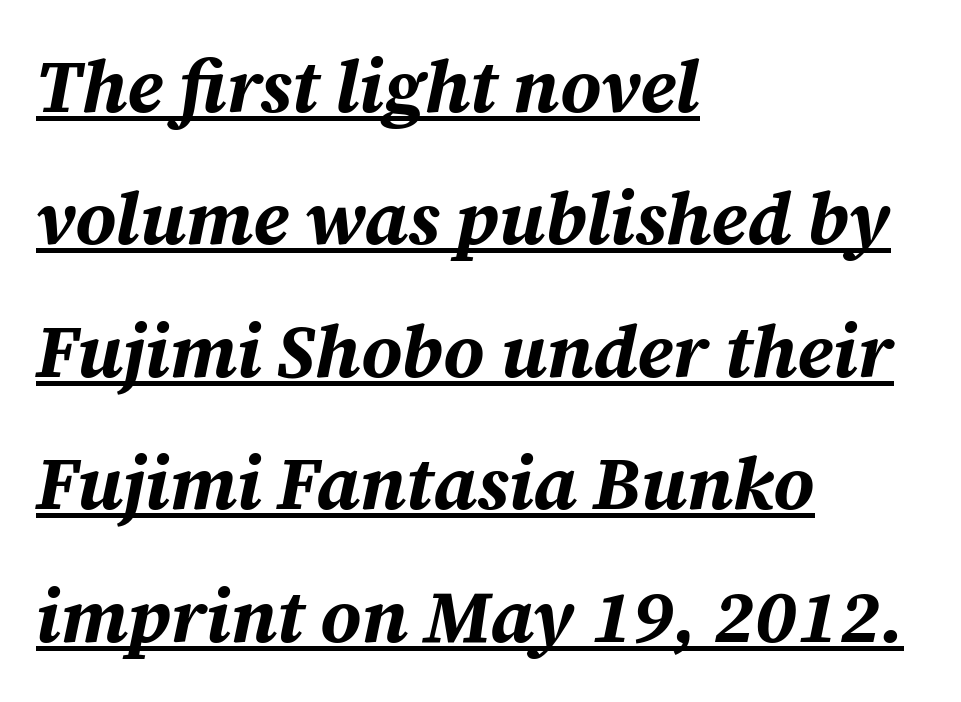
{"italic": "yes", "lean": "right", "slant_degrees": 12, "bold": "yes", "weight": "bold", "width": "normal", "stroke_contrast": "medium", "x_height": "medium", "monospaced": "no", "underline": "yes", "align": "left", "line_spacing_ratio": 1.79, "letter_spacing": "normal", "letter_spacing_em": 0.0, "glyph_px": 74}
